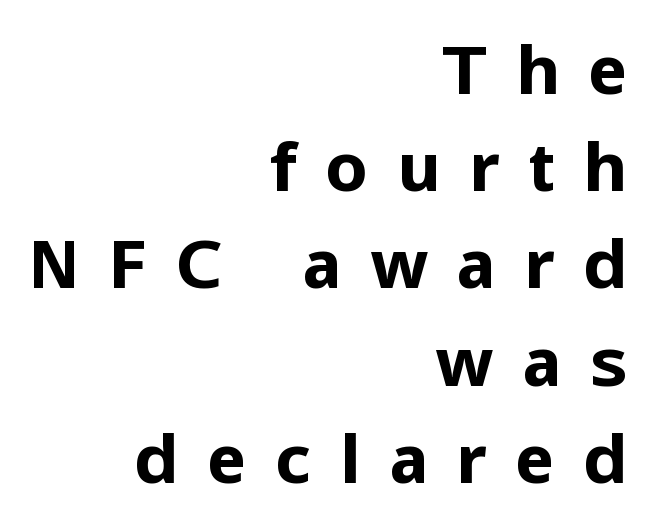
The image shows 68 px bold sans-serif type, upright; set right-aligned, normal line spacing (1.43x), unusually wide letter spacing (+0.41 em), not underlined; low stroke contrast and a medium x-height.
